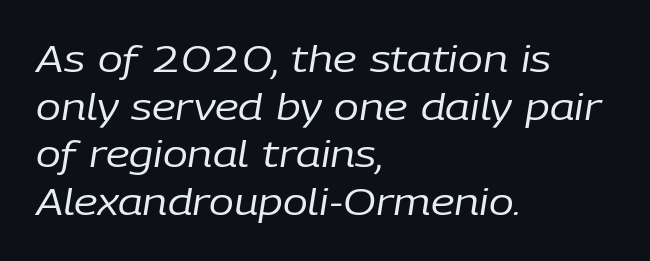
The image shows 37 px regular-weight type, italic (leaning right); set left-aligned, normal line spacing (1.29x), normal letter spacing, not underlined; low stroke contrast and a medium x-height.
